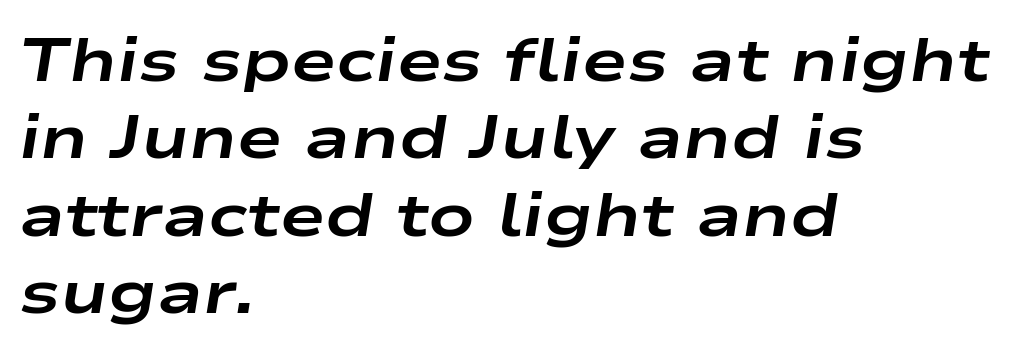
The sample has been set heavy, in full bold. Default kerning and tracking; the words read as compact shapes. This sample has the flowing, uneven cadence of proportional lettering. How would I describe the line gaps? Plain and ordinary. This rendering features lettering with no underline.
